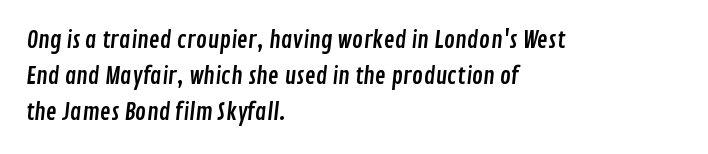
{"underline": "no", "align": "left", "line_spacing": "normal", "line_spacing_ratio": 1.56, "letter_spacing": "normal", "letter_spacing_em": 0.0, "glyph_px": 23}
